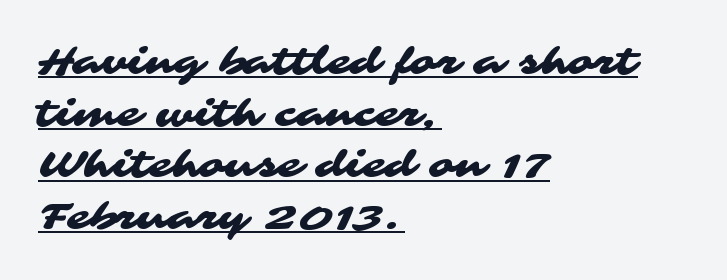
The image shows 38 px wide sans-serif type; set left-aligned, normal line spacing (1.36x), normal letter spacing, underlined; medium stroke contrast and a medium x-height.
